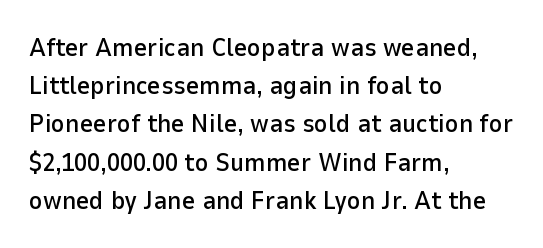
Q: Is the text italic (slanted)? A: No, it is upright.
Q: Is the text underlined? A: No.
Q: How is the paragraph aligned? A: Left-aligned.
Q: Is the spacing between letters normal or unusually wide? A: Normal.
Q: Is the spacing between lines tight, normal or loose? A: Normal.
